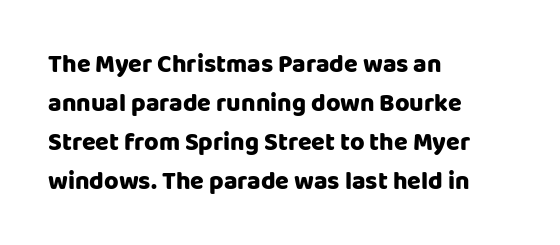
The horizontal fit of the characters is conventional and even. The passage shown stacks its lines at a standard gap. The letters stand straight up with perfectly vertical stems. Descender tails drop into unmarked territory. Is the block centered? No — it sits flush against the left margin.
